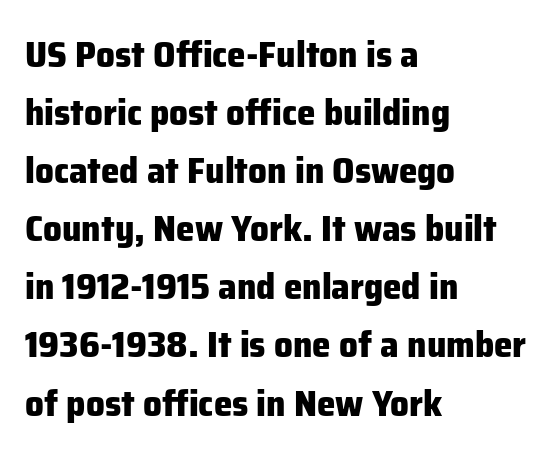
{"serif": "no", "italic": "no", "bold": "yes", "weight": "heavy", "width": "normal", "stroke_contrast": "low", "x_height": "medium", "monospaced": "no", "underline": "no", "align": "left", "line_spacing": "normal", "line_spacing_ratio": 1.57, "letter_spacing": "normal", "letter_spacing_em": 0.0, "glyph_px": 37}
